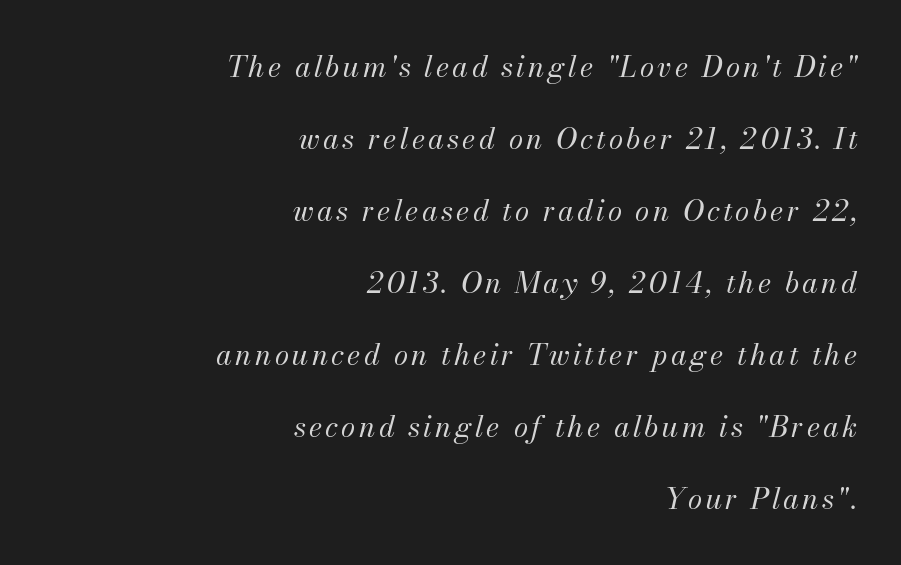
{"italic": "yes", "lean": "right", "slant_degrees": 13, "bold": "no", "weight": "regular", "width": "normal", "stroke_contrast": "medium", "x_height": "small", "monospaced": "no", "underline": "no", "align": "right", "line_spacing": "loose", "line_spacing_ratio": 2.48, "glyph_px": 29}
